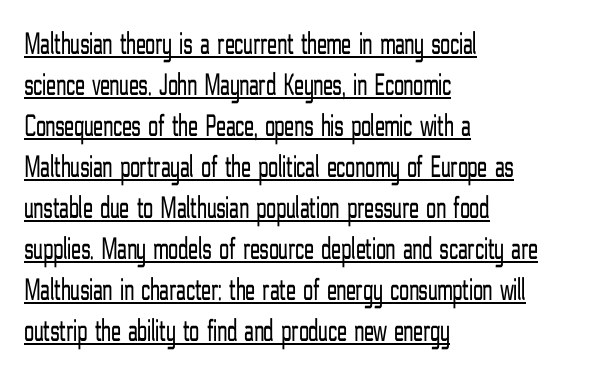
Q: Is the text bold? A: No.
Q: Is the text italic (slanted)? A: No, it is upright.
Q: Is the typeface a serif or a sans-serif typeface? A: Sans-serif.
Q: Is the text underlined? A: Yes.
Q: How is the paragraph aligned? A: Left-aligned.
Q: Is the spacing between letters normal or unusually wide? A: Normal.
Q: Is the spacing between lines tight, normal or loose? A: Normal.
Q: Width (condensed, normal, or wide)? A: Condensed.
Q: Stroke contrast? A: Low.
Q: x-height? A: Medium.
Q: Monospaced? A: No.
